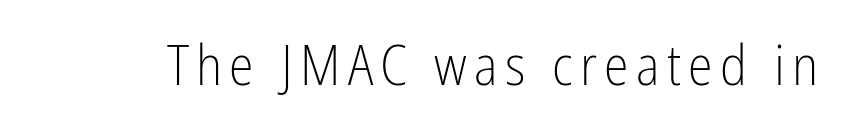
Q: Is the text bold? A: No.
Q: Is the text italic (slanted)? A: No, it is upright.
Q: Is the typeface a serif or a sans-serif typeface? A: Sans-serif.
Q: Is the text underlined? A: No.
Q: Width (condensed, normal, or wide)? A: Condensed.
Q: Stroke contrast? A: Low.
Q: x-height? A: Medium.
Q: Monospaced? A: No.
